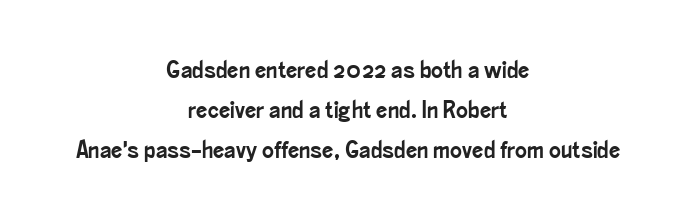
{"italic": "no", "underline": "no", "align": "center", "line_spacing": "normal", "line_spacing_ratio": 1.61, "letter_spacing": "normal", "letter_spacing_em": 0.0, "glyph_px": 25}
